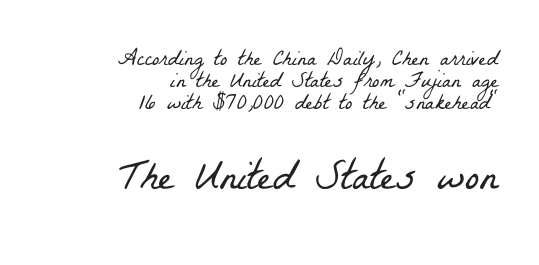
{"serif": "yes", "bold": "no", "weight": "light", "width": "condensed", "stroke_contrast": "low", "x_height": "medium", "monospaced": "no", "underline": "no", "align": "right", "line_spacing": "tight", "line_spacing_ratio": 1.01, "letter_spacing": "normal", "letter_spacing_em": 0.0, "larger_block": "second", "size_ratio": 1.95, "glyph_px": 43}
